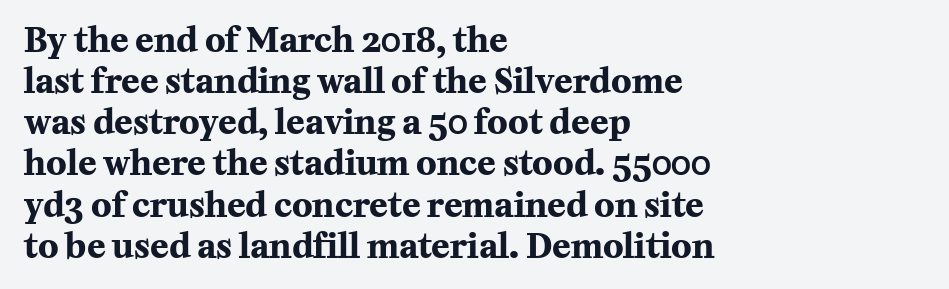
Q: Is the text bold? A: Yes.
Q: Is the text italic (slanted)? A: No, it is upright.
Q: Is the typeface a serif or a sans-serif typeface? A: Serif.
Q: Is the text underlined? A: No.
Q: How is the paragraph aligned? A: Left-aligned.
Q: Is the spacing between letters normal or unusually wide? A: Normal.
Q: Width (condensed, normal, or wide)? A: Normal.
Q: Stroke contrast? A: Medium.
Q: x-height? A: Medium.
Q: Monospaced? A: No.
